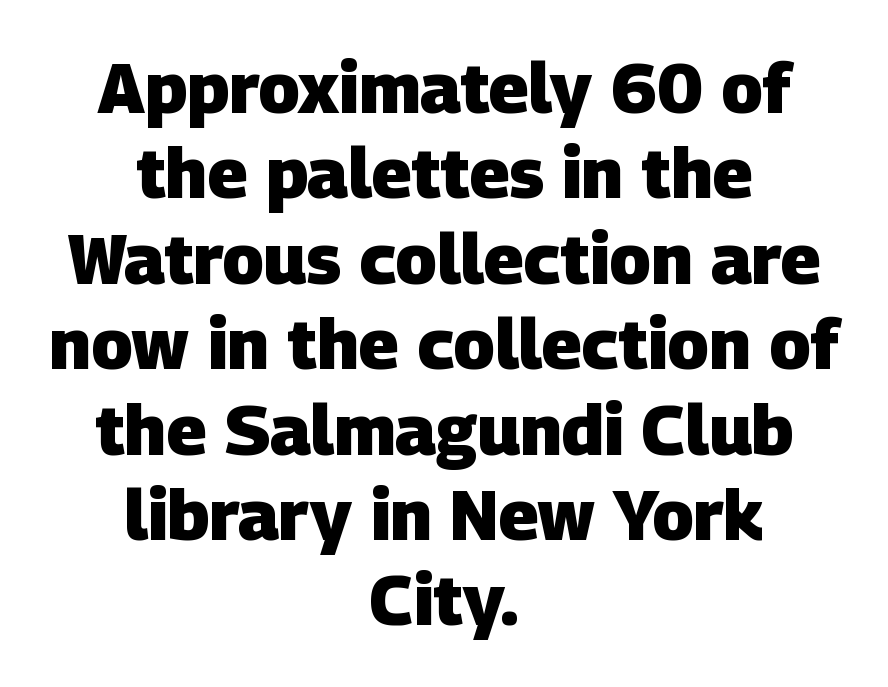
The image shows 70 px heavy sans-serif type; set centered, line spacing 1.22x, normal letter spacing, not underlined; low stroke contrast and a large x-height.
